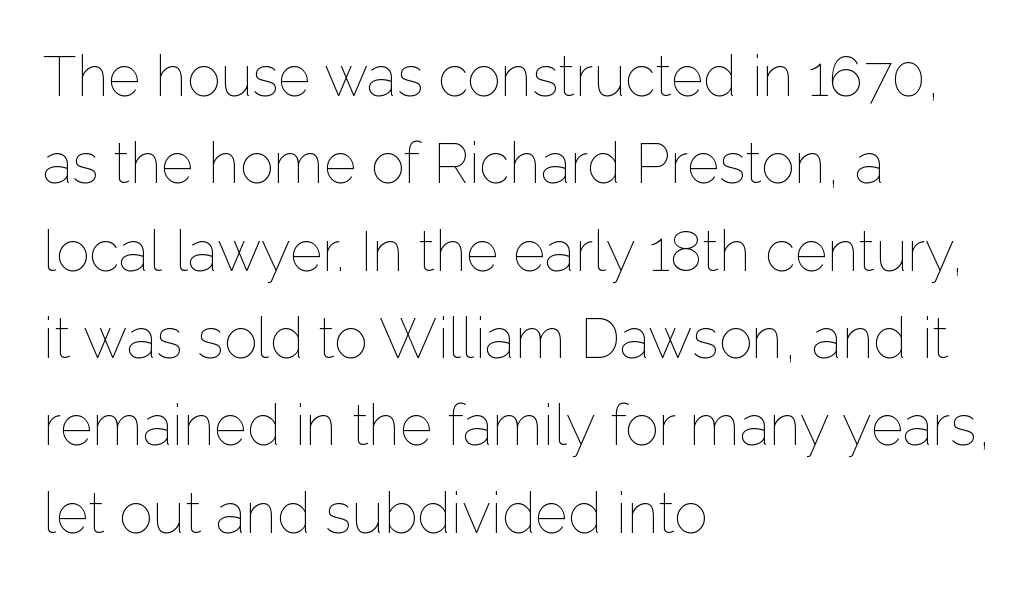
The image shows 56 px thin type, upright; set left-aligned, normal line spacing (1.56x), normal letter spacing, not underlined; low stroke contrast and a medium x-height.
